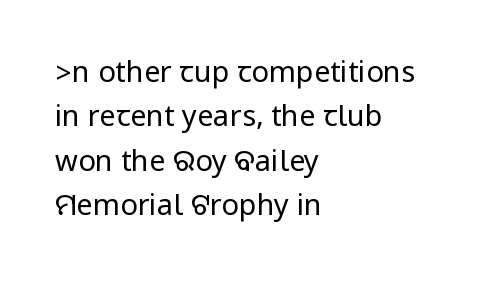
Nothing unusual about the tracking: characters are spaced as the font intends. The rendering anchors every line to the left-hand side. Regarding serifs, this sample does without them. Letters rest on an invisible, unmarked baseline. A normal amount of white space separates one row of letters from the next.
